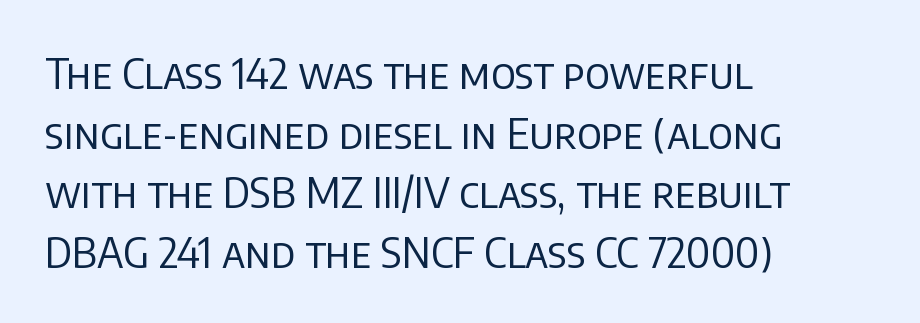
Q: Is the text bold? A: No.
Q: Is the text italic (slanted)? A: No, it is upright.
Q: Is the typeface a serif or a sans-serif typeface? A: Sans-serif.
Q: Is the text underlined? A: No.
Q: How is the paragraph aligned? A: Left-aligned.
Q: Is the spacing between letters normal or unusually wide? A: Normal.
Q: Is the spacing between lines tight, normal or loose? A: Normal.
Q: Width (condensed, normal, or wide)? A: Normal.
Q: Stroke contrast? A: Low.
Q: x-height? A: Large.
Q: Monospaced? A: No.
